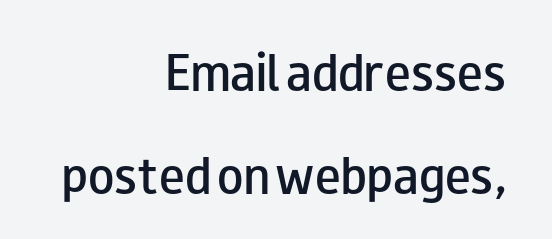
The image shows 43 px semibold, wide sans-serif type, upright; set right-aligned, loose line spacing (2.39x), normal letter spacing, not underlined; low stroke contrast and a small x-height.
